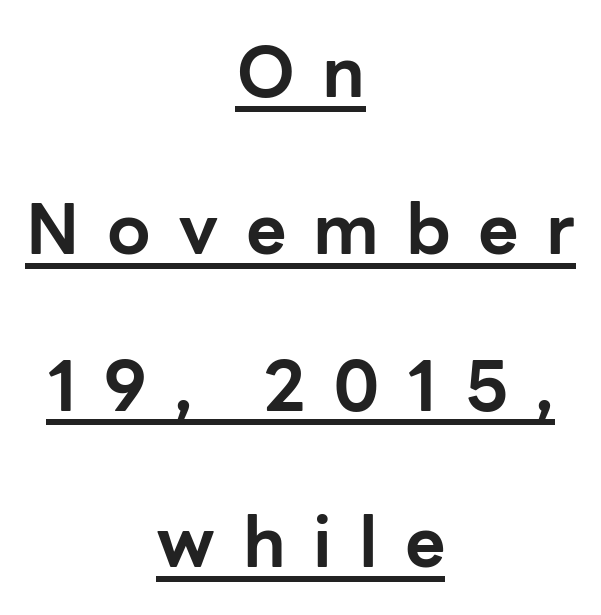
{"serif": "no", "italic": "no", "bold": "yes", "weight": "bold", "width": "normal", "stroke_contrast": "low", "x_height": "medium", "monospaced": "no", "underline": "yes", "align": "center", "line_spacing": "loose", "line_spacing_ratio": 2.24, "letter_spacing": "wide", "letter_spacing_em": 0.39, "glyph_px": 70}
